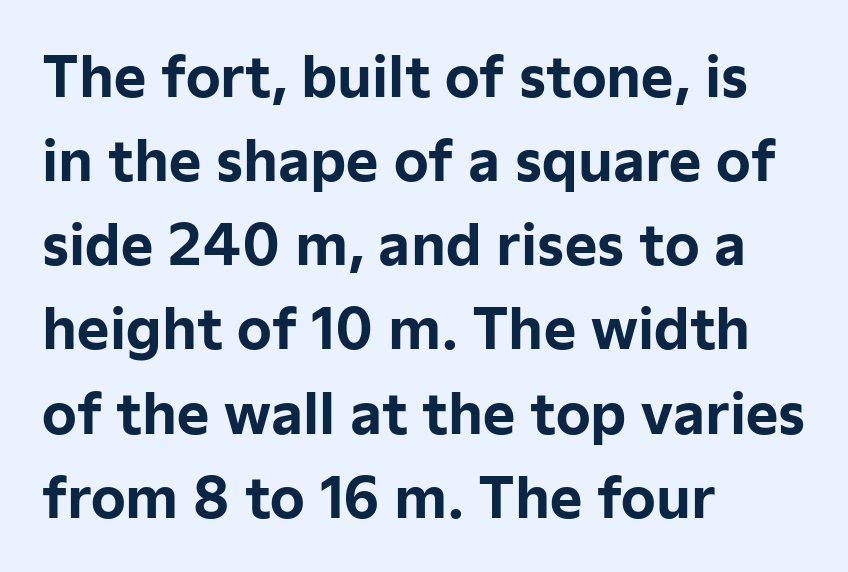
The image shows 55 px bold sans-serif type, upright; set left-aligned, normal line spacing (1.53x), normal letter spacing, not underlined; low stroke contrast and a medium x-height.
